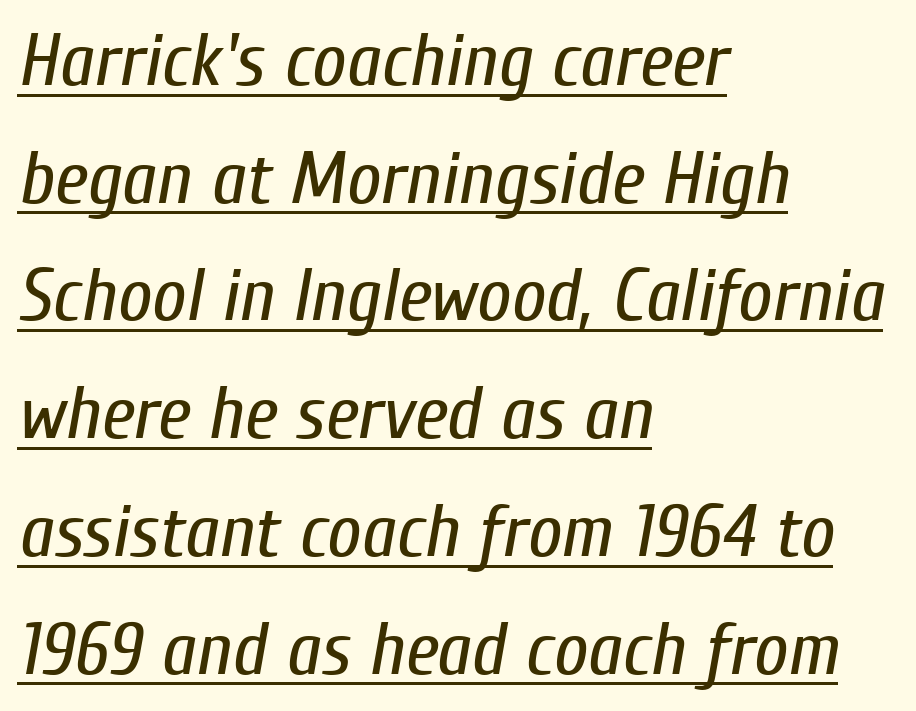
The image shows 75 px regular-weight, condensed type, italic (leaning right); set left-aligned, normal line spacing (1.57x), normal letter spacing, underlined; low stroke contrast and a medium x-height.
